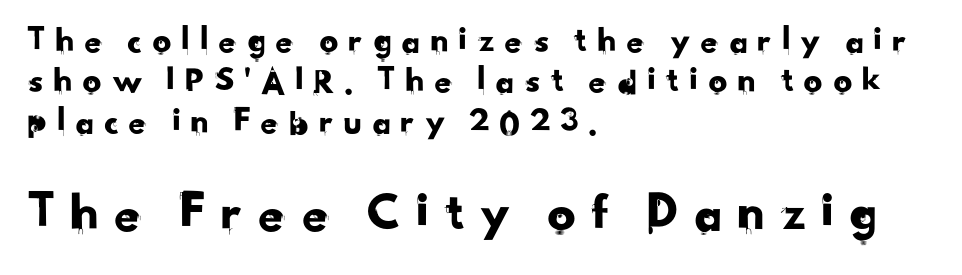
{"serif": "no", "width": "normal", "stroke_contrast": "low", "x_height": "small", "monospaced": "no", "underline": "no", "align": "left", "line_spacing": "tight", "line_spacing_ratio": 1.09, "letter_spacing": "wide", "letter_spacing_em": 0.21, "larger_block": "second", "size_ratio": 1.51, "glyph_px": 56}
